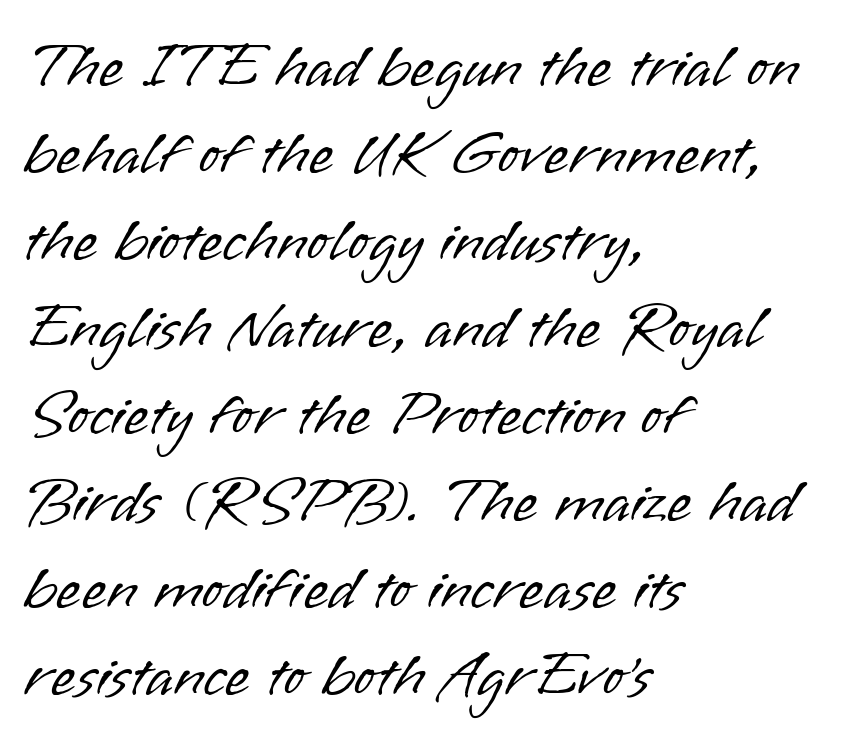
{"serif": "no", "bold": "no", "weight": "light", "width": "normal", "stroke_contrast": "low", "x_height": "small", "monospaced": "no", "underline": "no", "align": "left", "line_spacing": "normal", "line_spacing_ratio": 1.36, "letter_spacing": "normal", "letter_spacing_em": 0.0, "glyph_px": 64}
